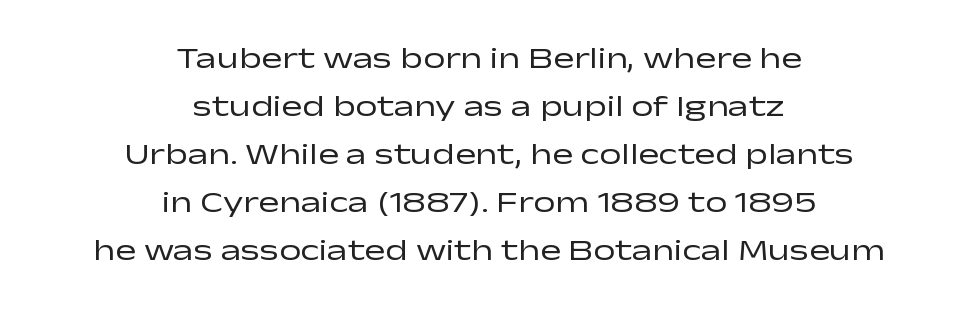
{"serif": "no", "italic": "no", "bold": "no", "weight": "regular", "width": "wide", "stroke_contrast": "low", "x_height": "medium", "monospaced": "no", "underline": "no", "align": "center", "line_spacing": "normal", "line_spacing_ratio": 1.55, "letter_spacing": "normal", "letter_spacing_em": 0.0, "glyph_px": 31}
